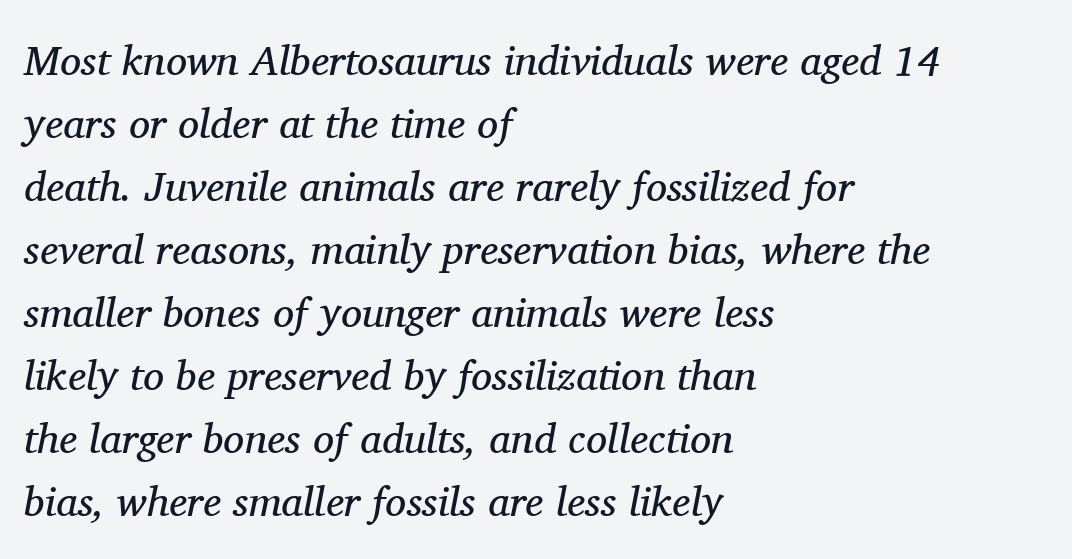
The image shows 42 px regular-weight serif type, italic (leaning right); set left-aligned, normal line spacing (1.5x), normal letter spacing, not underlined; medium stroke contrast and a medium x-height.
